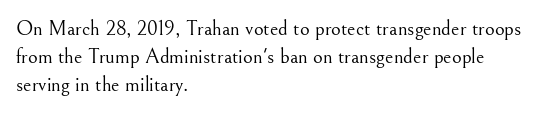
The image shows 21 px text type, upright; set left-aligned, normal line spacing (1.33x), normal letter spacing, not underlined.
